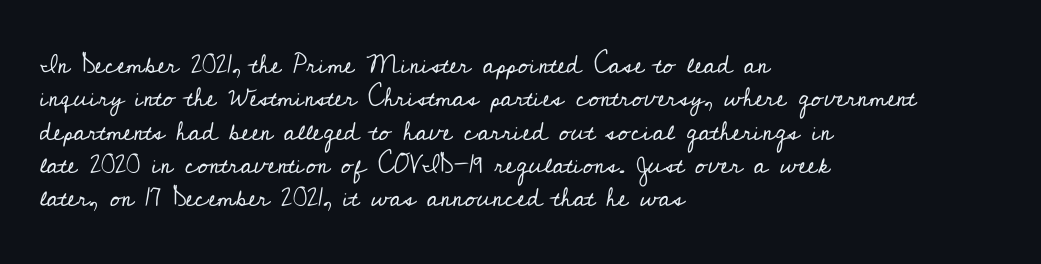
Q: Is the text bold? A: No.
Q: Is the text italic (slanted)? A: Yes.
Q: Is the text underlined? A: No.
Q: How is the paragraph aligned? A: Left-aligned.
Q: Is the spacing between letters normal or unusually wide? A: Normal.
Q: Is the spacing between lines tight, normal or loose? A: Normal.
